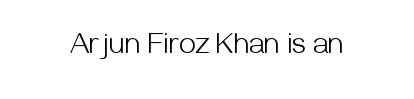
{"serif": "no", "italic": "no", "bold": "no", "weight": "light", "width": "normal", "stroke_contrast": "medium", "x_height": "medium", "monospaced": "no", "underline": "no", "letter_spacing": "normal", "letter_spacing_em": 0.0, "glyph_px": 30}
